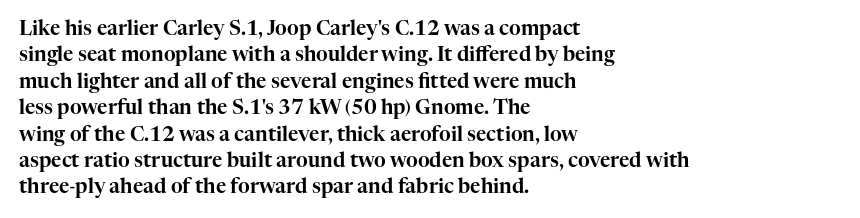
Q: Is the text italic (slanted)? A: No, it is upright.
Q: Is the text underlined? A: No.
Q: How is the paragraph aligned? A: Left-aligned.
Q: Is the spacing between letters normal or unusually wide? A: Normal.
Q: Is the spacing between lines tight, normal or loose? A: Normal.
